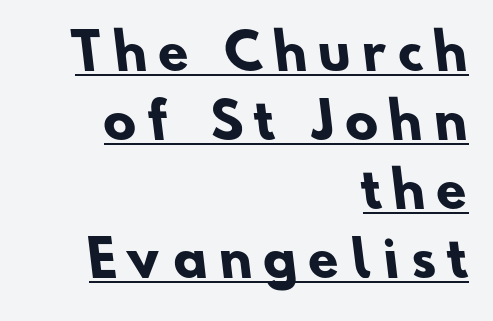
Line spacing here is normal. A typesetter would label this face a sans. A full-strength bold gives these letters their thick strokes. Quick note: underline on. The face used here is proportionally spaced, like ordinary book or web type. Does the copy run flush right? Yes — the right margin is perfectly even.
